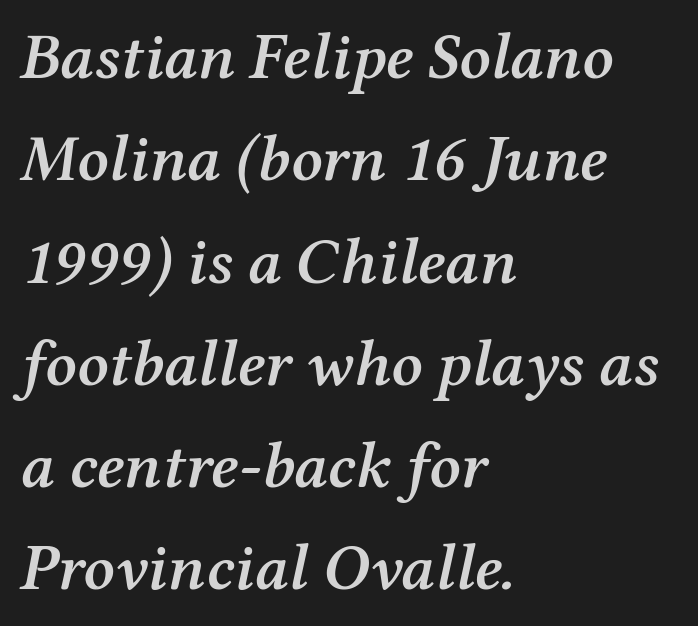
{"serif": "yes", "italic": "yes", "lean": "right", "slant_degrees": 12, "bold": "semi", "weight": "semibold", "width": "normal", "stroke_contrast": "medium", "x_height": "medium", "monospaced": "no", "underline": "no", "align": "left", "line_spacing": "normal", "line_spacing_ratio": 1.55, "letter_spacing": "normal", "letter_spacing_em": 0.0, "glyph_px": 66}
